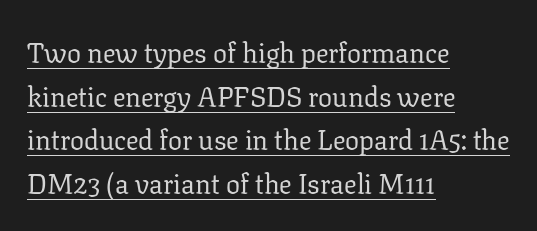
The image shows 28 px regular-weight serif type, upright; set left-aligned, normal line spacing (1.56x), normal letter spacing, underlined; low stroke contrast and a medium x-height.
